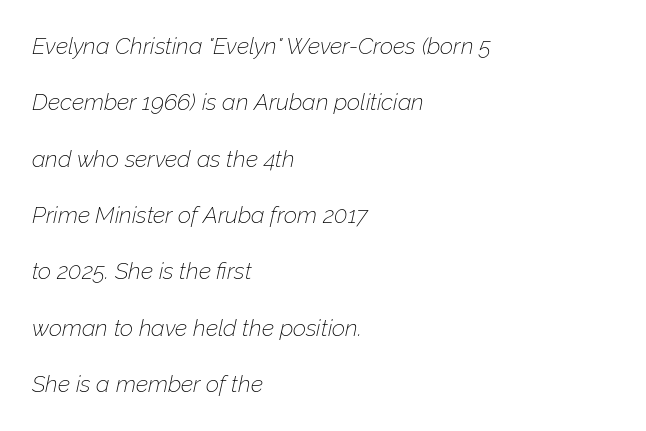
{"italic": "yes", "lean": "right", "slant_degrees": 12, "bold": "no", "underline": "no", "align": "left", "line_spacing": "loose", "line_spacing_ratio": 2.45, "letter_spacing": "normal", "letter_spacing_em": 0.0, "glyph_px": 23}
